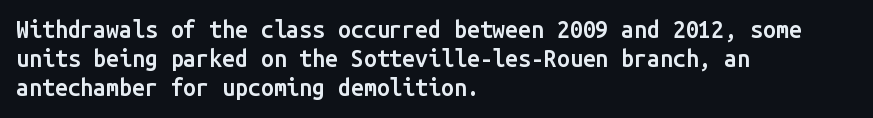
{"italic": "no", "bold": "semi", "underline": "no", "align": "left", "line_spacing": "normal", "line_spacing_ratio": 1.26, "letter_spacing": "normal", "letter_spacing_em": 0.0, "glyph_px": 23}
